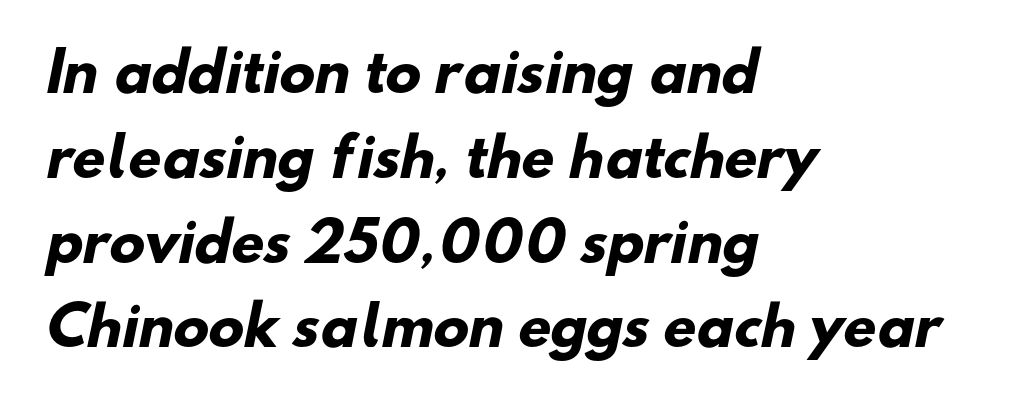
The image shows 53 px heavy sans-serif type; set left-aligned, normal line spacing (1.6x), normal letter spacing, not underlined; low stroke contrast and a small x-height.
